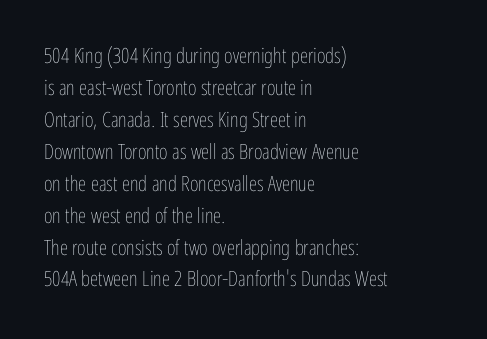
{"italic": "no", "bold": "no", "underline": "no", "align": "left", "line_spacing": "normal", "line_spacing_ratio": 1.52, "letter_spacing": "normal", "letter_spacing_em": 0.0, "glyph_px": 21}
